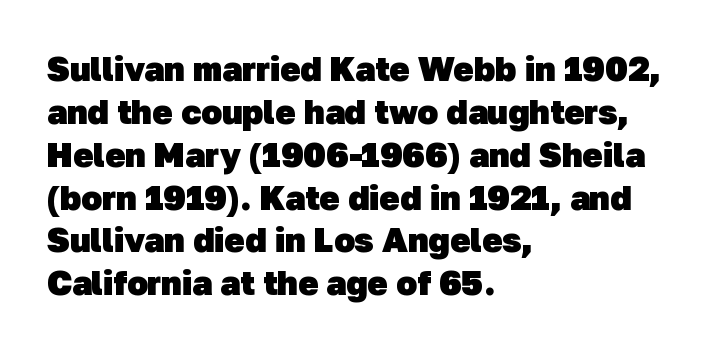
Q: Is the text bold? A: Yes.
Q: Is the typeface a serif or a sans-serif typeface? A: Sans-serif.
Q: Is the text underlined? A: No.
Q: How is the paragraph aligned? A: Left-aligned.
Q: Is the spacing between letters normal or unusually wide? A: Normal.
Q: Is the spacing between lines tight, normal or loose? A: Normal.
Q: Width (condensed, normal, or wide)? A: Normal.
Q: Stroke contrast? A: Low.
Q: x-height? A: Medium.
Q: Monospaced? A: No.
